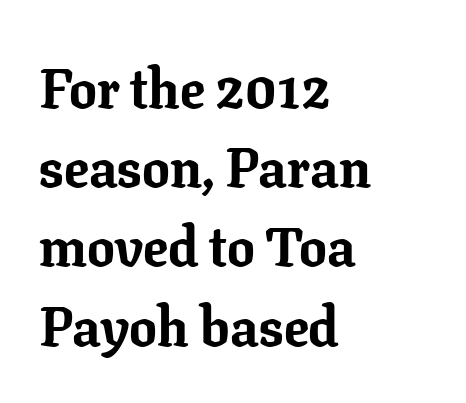
{"serif": "yes", "italic": "no", "bold": "yes", "weight": "bold", "width": "normal", "stroke_contrast": "low", "x_height": "medium", "monospaced": "no", "underline": "no", "align": "left", "line_spacing": "normal", "line_spacing_ratio": 1.44, "letter_spacing": "normal", "letter_spacing_em": 0.0, "glyph_px": 55}
